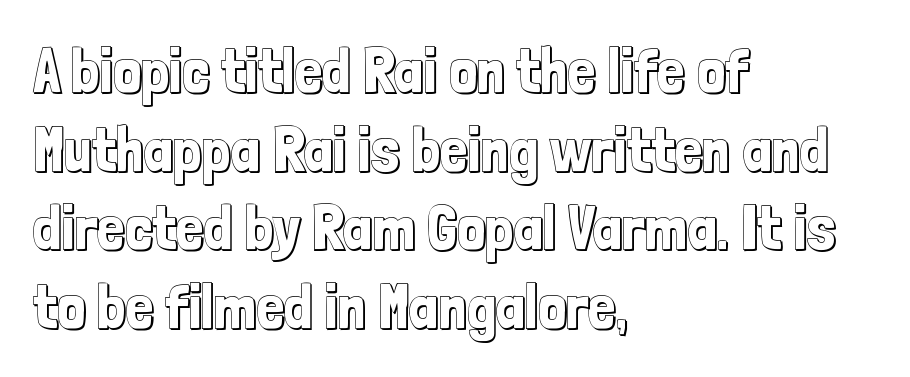
Q: Is the text italic (slanted)? A: No, it is upright.
Q: Is the text underlined? A: No.
Q: How is the paragraph aligned? A: Left-aligned.
Q: Is the spacing between letters normal or unusually wide? A: Normal.
Q: Is the spacing between lines tight, normal or loose? A: Normal.
Q: Width (condensed, normal, or wide)? A: Condensed.
Q: x-height? A: Medium.
Q: Monospaced? A: No.
